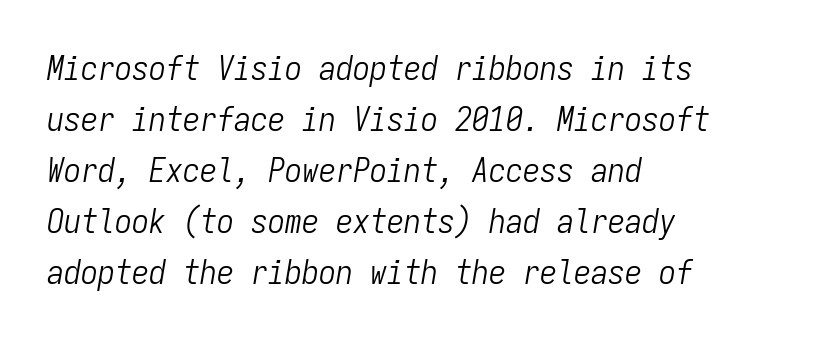
{"italic": "yes", "lean": "right", "slant_degrees": 9, "bold": "no", "weight": "light", "width": "condensed", "stroke_contrast": "low", "x_height": "medium", "monospaced": "yes", "underline": "no", "align": "left", "line_spacing": "normal", "line_spacing_ratio": 1.5, "letter_spacing": "normal", "letter_spacing_em": 0.0, "glyph_px": 34}
